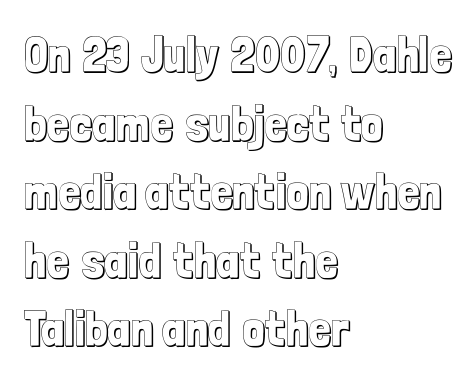
{"italic": "no", "width": "condensed", "x_height": "medium", "monospaced": "no", "underline": "no", "align": "left", "line_spacing": "normal", "line_spacing_ratio": 1.4, "letter_spacing": "normal", "letter_spacing_em": 0.0, "glyph_px": 49}
